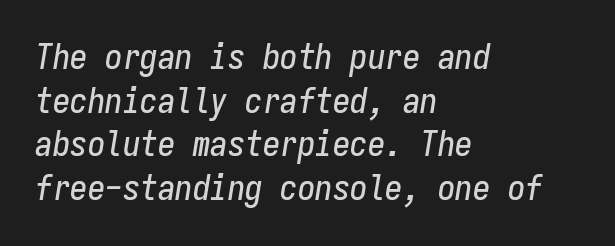
Q: Is the text italic (slanted)? A: Yes, it leans right by about 9 degrees.
Q: Is the text underlined? A: No.
Q: How is the paragraph aligned? A: Left-aligned.
Q: Is the spacing between letters normal or unusually wide? A: Normal.
Q: Is the spacing between lines tight, normal or loose? A: Normal.
Q: Width (condensed, normal, or wide)? A: Condensed.
Q: Stroke contrast? A: Low.
Q: x-height? A: Medium.
Q: Monospaced? A: Yes.
